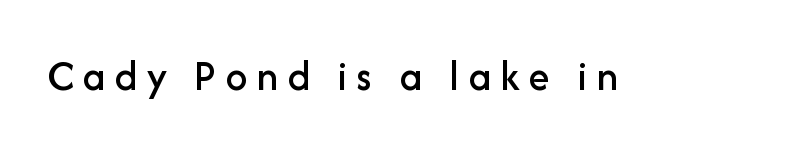
{"serif": "no", "italic": "no", "width": "normal", "stroke_contrast": "low", "x_height": "medium", "monospaced": "no", "underline": "no", "letter_spacing": "wide", "letter_spacing_em": 0.22, "glyph_px": 43}
